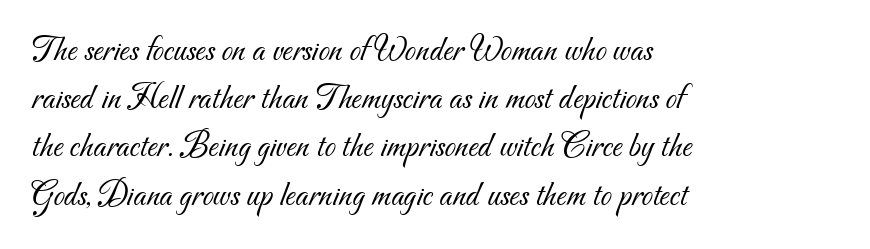
The image shows 36 px light sans-serif type; set left-aligned, normal line spacing (1.34x), normal letter spacing, not underlined; medium stroke contrast and a small x-height.
